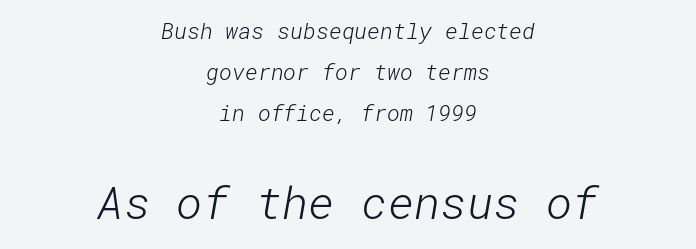
Q: Is the text bold? A: No.
Q: Is the typeface a serif or a sans-serif typeface? A: Sans-serif.
Q: Is the text underlined? A: No.
Q: How is the paragraph aligned? A: Centered.
Q: Is the spacing between letters normal or unusually wide? A: Normal.
Q: Which block of text is set in a larger size, the first (top) or the second (bottom)? A: The second (bottom) one.
Q: Width (condensed, normal, or wide)? A: Normal.
Q: Stroke contrast? A: Low.
Q: x-height? A: Medium.
